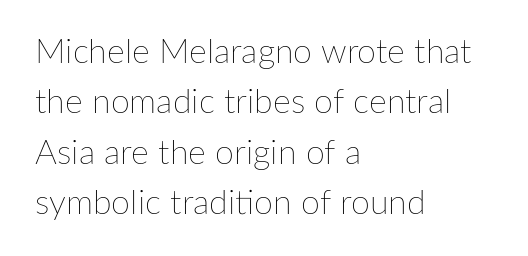
Q: Is the text bold? A: No.
Q: Is the text italic (slanted)? A: No, it is upright.
Q: Is the text underlined? A: No.
Q: How is the paragraph aligned? A: Left-aligned.
Q: Is the spacing between letters normal or unusually wide? A: Normal.
Q: Is the spacing between lines tight, normal or loose? A: Normal.
Q: Width (condensed, normal, or wide)? A: Normal.
Q: Stroke contrast? A: Low.
Q: x-height? A: Medium.
Q: Monospaced? A: No.
